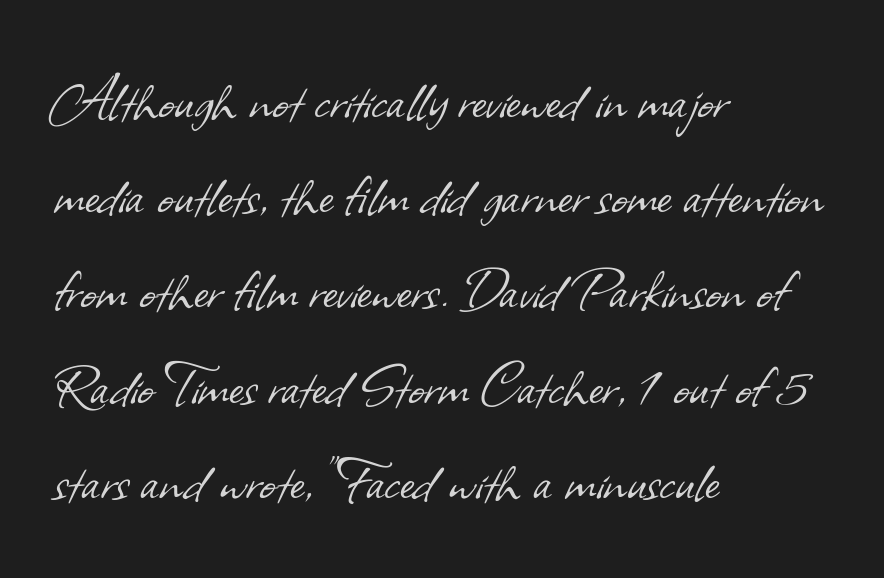
The image shows 69 px light sans-serif type; set left-aligned, normal line spacing (1.38x), normal letter spacing, not underlined; low stroke contrast and a small x-height.
